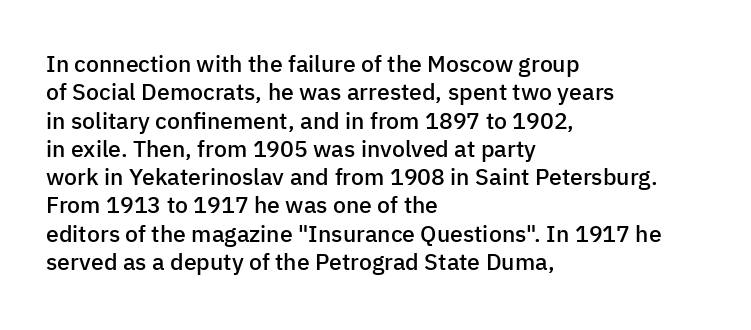
Q: Is the text bold? A: Semi-bold.
Q: Is the text italic (slanted)? A: No, it is upright.
Q: Is the text underlined? A: No.
Q: How is the paragraph aligned? A: Left-aligned.
Q: Is the spacing between letters normal or unusually wide? A: Normal.
